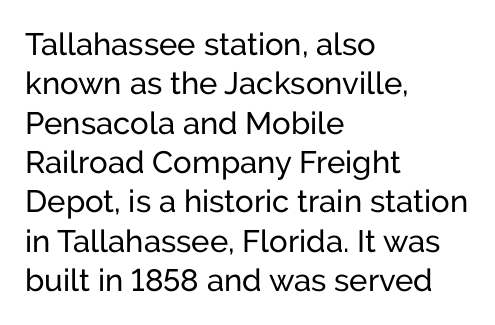
Horizontal bands of white between lines are of average thickness. In terms of letterform style, serifs are entirely absent. Notice how the passage keeps a crisp vertical edge on the left only. Is there any slant? The stems are plumb. There is no visible air inserted between adjacent glyphs. The passage shown is typed in a proportional face where columns would drift.
